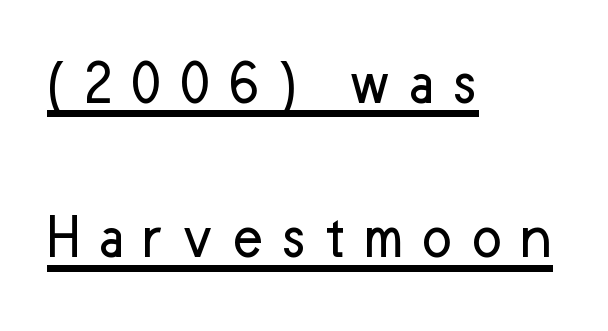
The image shows 66 px regular-weight sans-serif type, upright; set left-aligned, loose line spacing (2.34x), unusually wide letter spacing (+0.26 em), underlined; low stroke contrast and a medium x-height.
